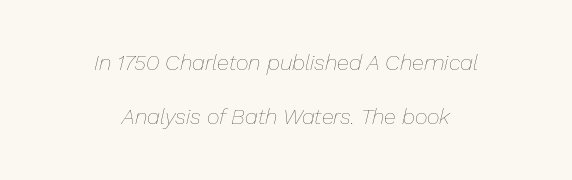
Q: Is the text bold? A: No.
Q: Is the text italic (slanted)? A: Yes, it leans right by about 13 degrees.
Q: Is the text underlined? A: No.
Q: How is the paragraph aligned? A: Centered.
Q: Is the spacing between letters normal or unusually wide? A: Normal.
Q: Is the spacing between lines tight, normal or loose? A: Loose.
